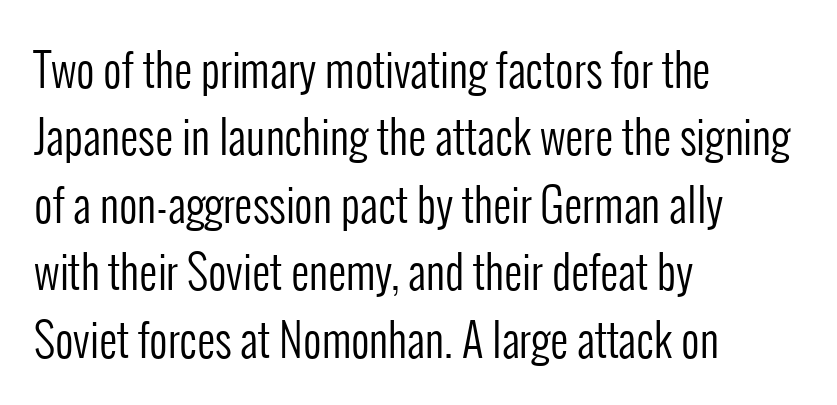
The image shows 45 px regular-weight, condensed sans-serif type, upright; set left-aligned, normal line spacing (1.5x), normal letter spacing, not underlined; low stroke contrast and a medium x-height.
